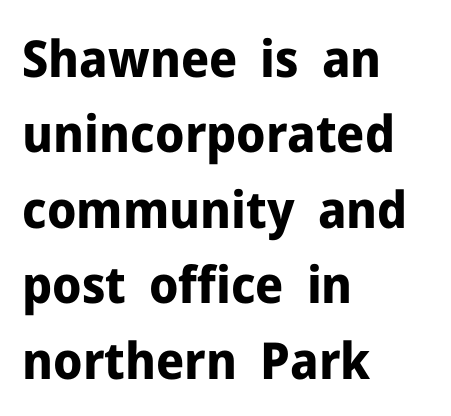
{"serif": "no", "italic": "no", "bold": "yes", "weight": "bold", "width": "normal", "stroke_contrast": "low", "x_height": "medium", "monospaced": "no", "underline": "no", "align": "left", "line_spacing": "normal", "line_spacing_ratio": 1.48, "letter_spacing": "normal", "letter_spacing_em": 0.0, "glyph_px": 51}
